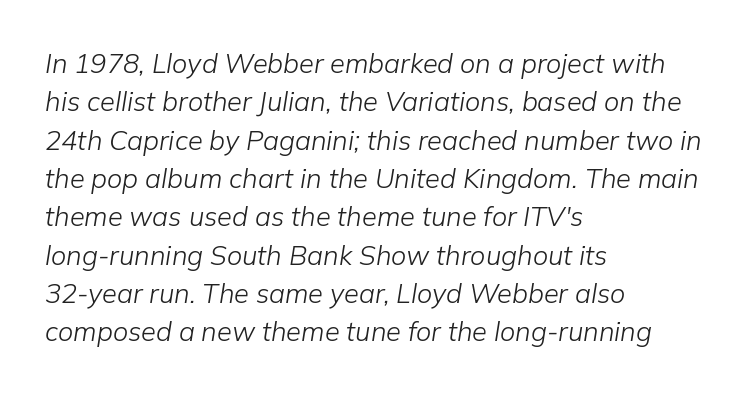
Q: Is the text bold? A: No.
Q: Is the text italic (slanted)? A: Yes, it leans right by about 9 degrees.
Q: Is the text underlined? A: No.
Q: How is the paragraph aligned? A: Left-aligned.
Q: Is the spacing between letters normal or unusually wide? A: Normal.
Q: Is the spacing between lines tight, normal or loose? A: Normal.
